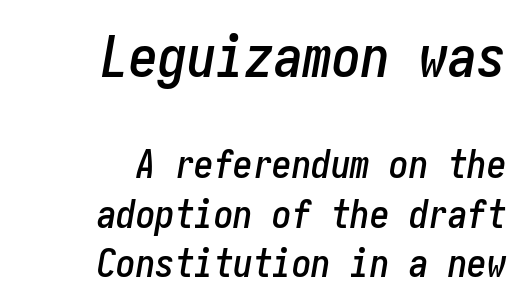
Q: Is the text italic (slanted)? A: Yes, it leans right by about 10 degrees.
Q: Is the text underlined? A: No.
Q: How is the paragraph aligned? A: Right-aligned.
Q: Is the spacing between letters normal or unusually wide? A: Normal.
Q: Is the spacing between lines tight, normal or loose? A: Normal.
Q: Which block of text is set in a larger size, the first (top) or the second (bottom)? A: The first (top) one.
Q: Width (condensed, normal, or wide)? A: Condensed.
Q: Stroke contrast? A: Low.
Q: x-height? A: Medium.
